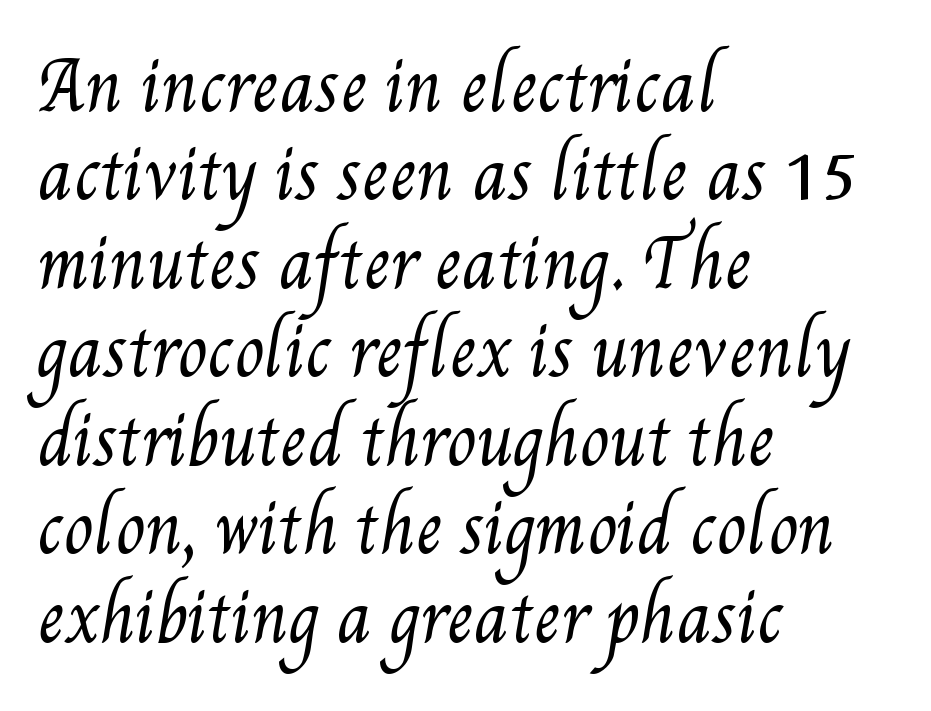
The image shows 67 px regular-weight, condensed type; set left-aligned, normal line spacing (1.32x), normal letter spacing, not underlined; medium stroke contrast and a small x-height.
